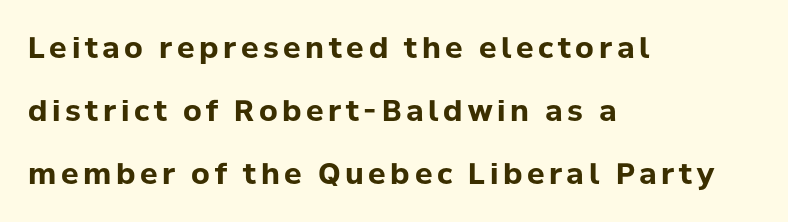
Airy leading. Underline: absent. Line beginnings align vertically; line endings do not. The rendering uses a bold face; every stroke is thick and dark. This is roman type, the default non-slanted kind.
